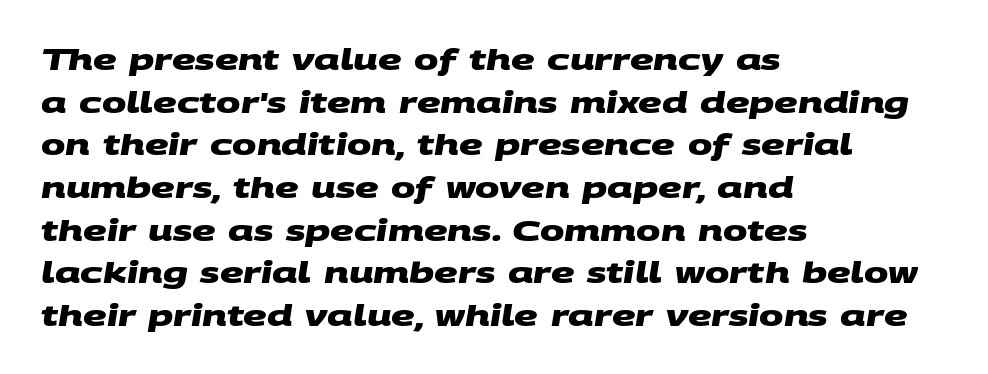
{"serif": "no", "bold": "yes", "weight": "heavy", "width": "wide", "stroke_contrast": "medium", "x_height": "large", "monospaced": "no", "underline": "no", "align": "left", "line_spacing": "normal", "line_spacing_ratio": 1.47, "letter_spacing": "normal", "letter_spacing_em": 0.0, "glyph_px": 29}
